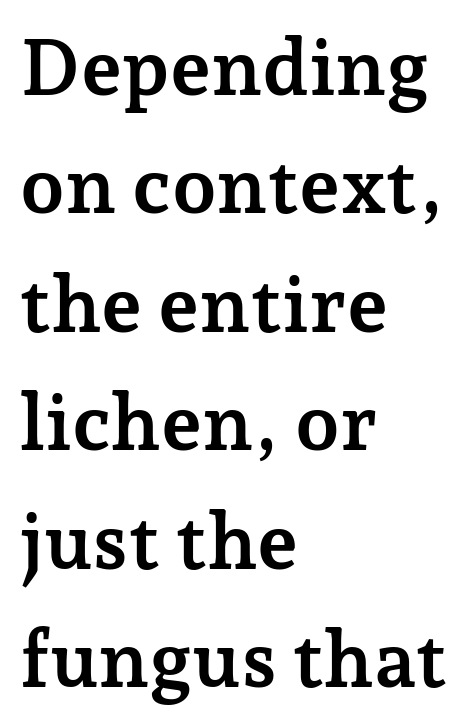
Q: Is the text bold? A: Yes.
Q: Is the text italic (slanted)? A: No, it is upright.
Q: Is the typeface a serif or a sans-serif typeface? A: Serif.
Q: Is the text underlined? A: No.
Q: How is the paragraph aligned? A: Left-aligned.
Q: Is the spacing between letters normal or unusually wide? A: Normal.
Q: Is the spacing between lines tight, normal or loose? A: Normal.
Q: Width (condensed, normal, or wide)? A: Normal.
Q: Stroke contrast? A: Low.
Q: x-height? A: Medium.
Q: Monospaced? A: No.
